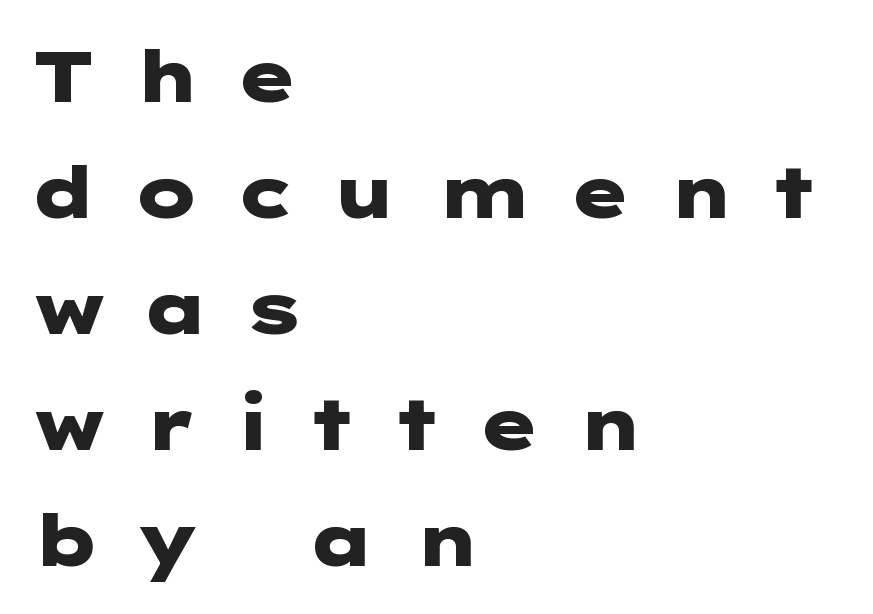
The ragged edge is on the right, which tells us the setting is flush left. The line texture is sparse and dotted thanks to wide tracking. This sample uses an upright cut, with every glyph sitting square on the baseline. The characters display no serif detailing; their extremities are plain. Decoration check: the copy has no underline. Heavy-handed strokes throughout: this text is bold.
